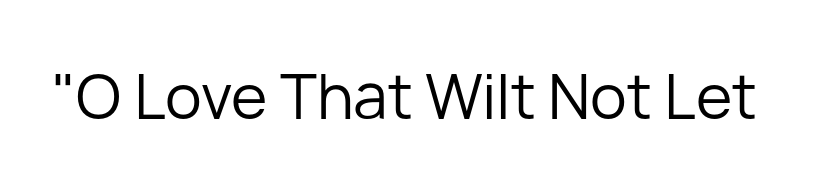
Q: Is the text bold? A: No.
Q: Is the text italic (slanted)? A: No, it is upright.
Q: Is the typeface a serif or a sans-serif typeface? A: Sans-serif.
Q: Is the text underlined? A: No.
Q: Is the spacing between letters normal or unusually wide? A: Normal.
Q: Width (condensed, normal, or wide)? A: Normal.
Q: Stroke contrast? A: Low.
Q: x-height? A: Medium.
Q: Monospaced? A: No.
